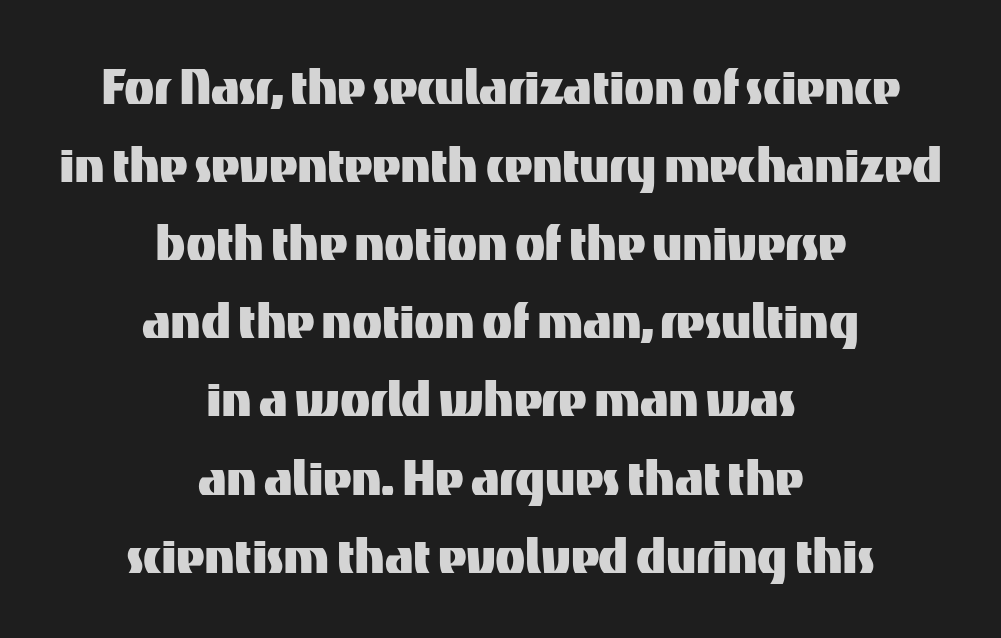
The image shows 62 px sans-serif type, upright; set centered, normal line spacing (1.26x), normal letter spacing, not underlined; medium stroke contrast and a medium x-height.
